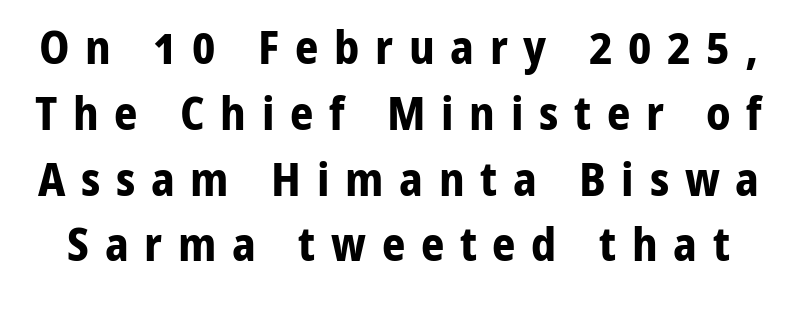
Q: Is the text bold? A: Yes.
Q: Is the text italic (slanted)? A: No, it is upright.
Q: Is the typeface a serif or a sans-serif typeface? A: Sans-serif.
Q: Is the text underlined? A: No.
Q: Is the spacing between letters normal or unusually wide? A: Unusually wide.
Q: Is the spacing between lines tight, normal or loose? A: Normal.
Q: Width (condensed, normal, or wide)? A: Normal.
Q: Stroke contrast? A: Low.
Q: x-height? A: Medium.
Q: Monospaced? A: No.
